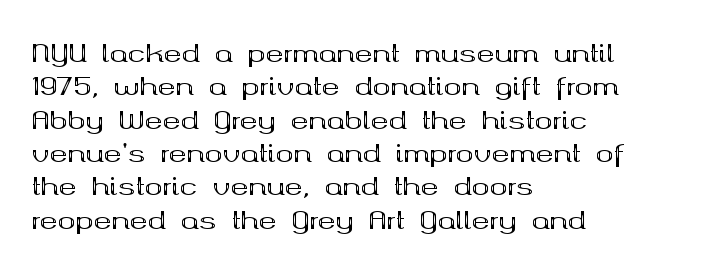
The image shows 24 px bold type, upright; set left-aligned, normal line spacing (1.39x), normal letter spacing, not underlined.
